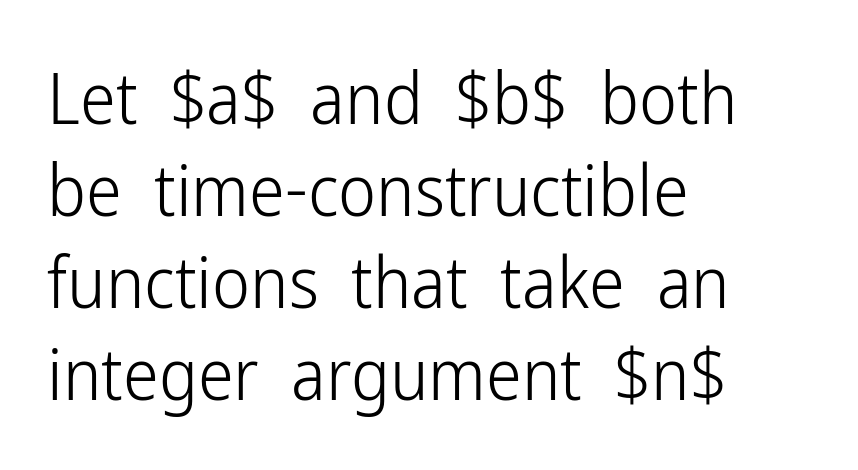
Q: Is the text bold? A: No.
Q: Is the text italic (slanted)? A: No, it is upright.
Q: Is the typeface a serif or a sans-serif typeface? A: Sans-serif.
Q: Is the text underlined? A: No.
Q: How is the paragraph aligned? A: Left-aligned.
Q: Is the spacing between letters normal or unusually wide? A: Normal.
Q: Is the spacing between lines tight, normal or loose? A: Normal.
Q: Width (condensed, normal, or wide)? A: Condensed.
Q: Stroke contrast? A: Low.
Q: x-height? A: Medium.
Q: Monospaced? A: No.
